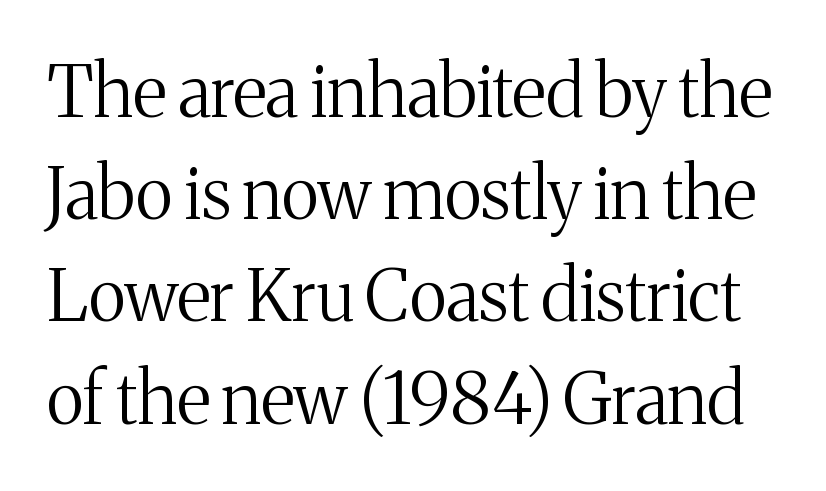
Q: Is the text bold? A: No.
Q: Is the text italic (slanted)? A: No, it is upright.
Q: Is the typeface a serif or a sans-serif typeface? A: Serif.
Q: Is the text underlined? A: No.
Q: Is the spacing between letters normal or unusually wide? A: Normal.
Q: Is the spacing between lines tight, normal or loose? A: Normal.
Q: Width (condensed, normal, or wide)? A: Normal.
Q: Stroke contrast? A: Medium.
Q: x-height? A: Medium.
Q: Monospaced? A: No.
